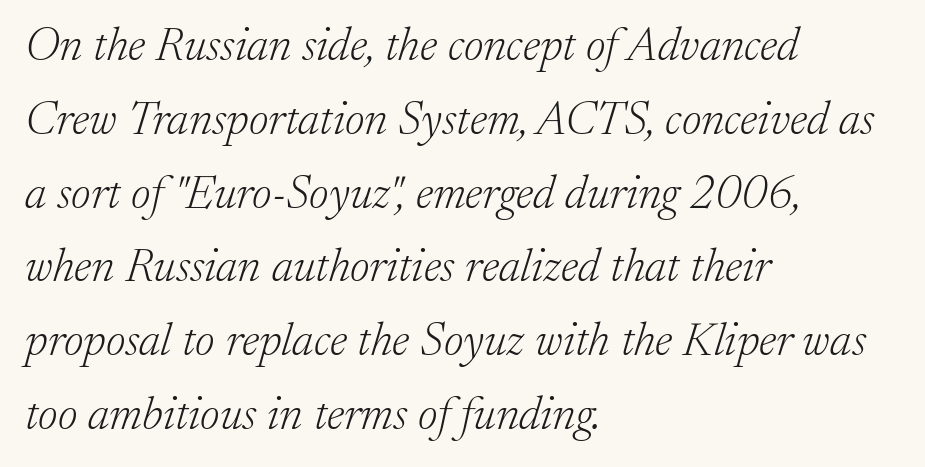
Q: Is the text bold? A: No.
Q: Is the text italic (slanted)? A: Yes, it leans right by about 17 degrees.
Q: Is the typeface a serif or a sans-serif typeface? A: Serif.
Q: Is the text underlined? A: No.
Q: How is the paragraph aligned? A: Left-aligned.
Q: Is the spacing between letters normal or unusually wide? A: Normal.
Q: Is the spacing between lines tight, normal or loose? A: Normal.
Q: Width (condensed, normal, or wide)? A: Normal.
Q: Stroke contrast? A: Low.
Q: x-height? A: Medium.
Q: Monospaced? A: No.
